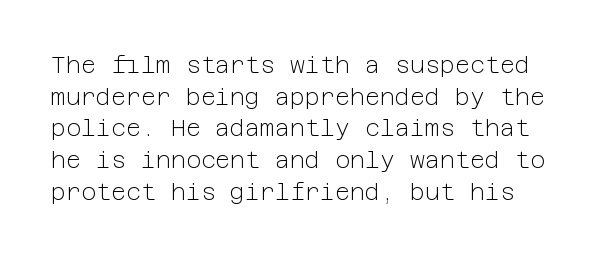
Only glyphs here, with clear space below each row. These lines sit exactly where default settings would place them. Stem width sits at or under what a default text font uses. You can tell it's not italic because the verticals are truly vertical.
